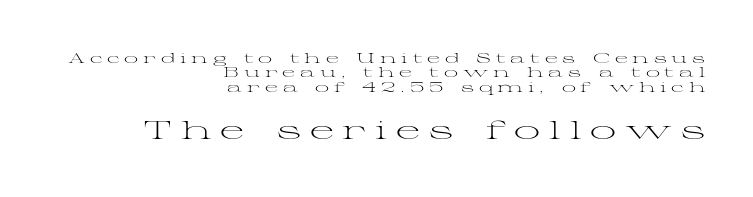
Q: Is the text bold? A: No.
Q: Is the text italic (slanted)? A: No, it is upright.
Q: Is the text underlined? A: No.
Q: How is the paragraph aligned? A: Right-aligned.
Q: Is the spacing between letters normal or unusually wide? A: Unusually wide.
Q: Is the spacing between lines tight, normal or loose? A: Tight.
Q: Which block of text is set in a larger size, the first (top) or the second (bottom)? A: The second (bottom) one.
